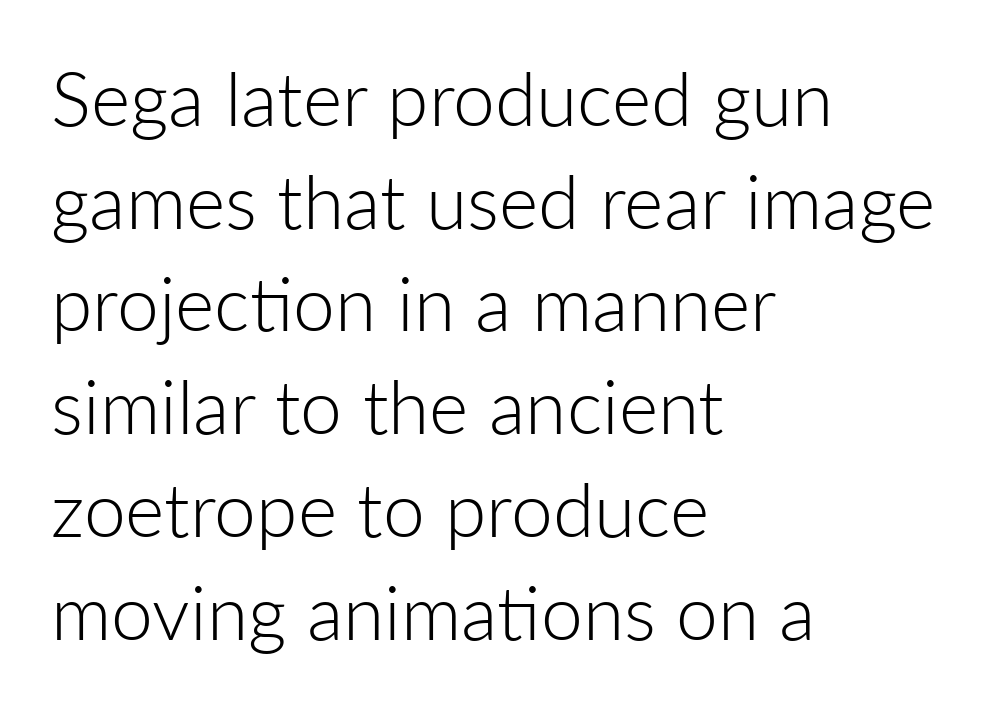
Q: Is the text bold? A: No.
Q: Is the text italic (slanted)? A: No, it is upright.
Q: Is the typeface a serif or a sans-serif typeface? A: Sans-serif.
Q: Is the text underlined? A: No.
Q: How is the paragraph aligned? A: Left-aligned.
Q: Is the spacing between letters normal or unusually wide? A: Normal.
Q: Is the spacing between lines tight, normal or loose? A: Normal.
Q: Width (condensed, normal, or wide)? A: Normal.
Q: Stroke contrast? A: Low.
Q: x-height? A: Medium.
Q: Monospaced? A: No.
